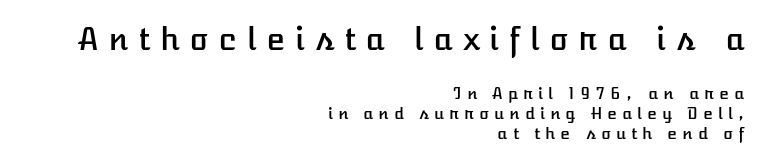
Q: Is the text italic (slanted)? A: No, it is upright.
Q: Is the text underlined? A: No.
Q: How is the paragraph aligned? A: Right-aligned.
Q: Is the spacing between letters normal or unusually wide? A: Unusually wide.
Q: Is the spacing between lines tight, normal or loose? A: Normal.
Q: Which block of text is set in a larger size, the first (top) or the second (bottom)? A: The first (top) one.
Q: Width (condensed, normal, or wide)? A: Normal.
Q: Stroke contrast? A: Low.
Q: x-height? A: Medium.
Q: Monospaced? A: No.
